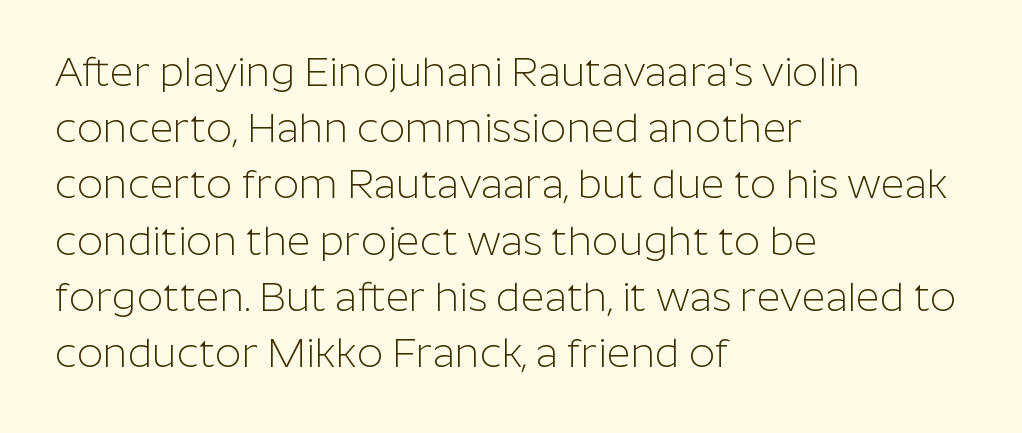
The gap between lines stays unmarked. Baseline-to-baseline distance is the conventional proportion of letter height. Typeset ragged right — the left edge is the straight one. No italicization has been applied; the sample stays upright. No extra ink here — the face is not bold.
